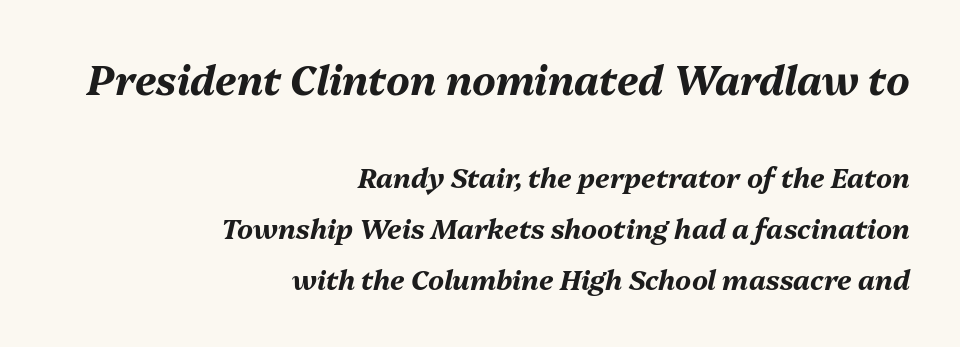
Q: Is the text bold? A: Yes.
Q: Is the text italic (slanted)? A: Yes, it leans right by about 13 degrees.
Q: Is the text underlined? A: No.
Q: How is the paragraph aligned? A: Right-aligned.
Q: Is the spacing between letters normal or unusually wide? A: Normal.
Q: Which block of text is set in a larger size, the first (top) or the second (bottom)? A: The first (top) one.
Q: Width (condensed, normal, or wide)? A: Normal.
Q: Stroke contrast? A: Medium.
Q: x-height? A: Medium.
Q: Monospaced? A: No.
